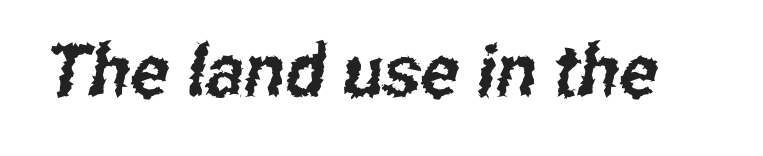
The image shows 72 px condensed sans-serif type; set normal letter spacing, not underlined; low stroke contrast and a medium x-height.
